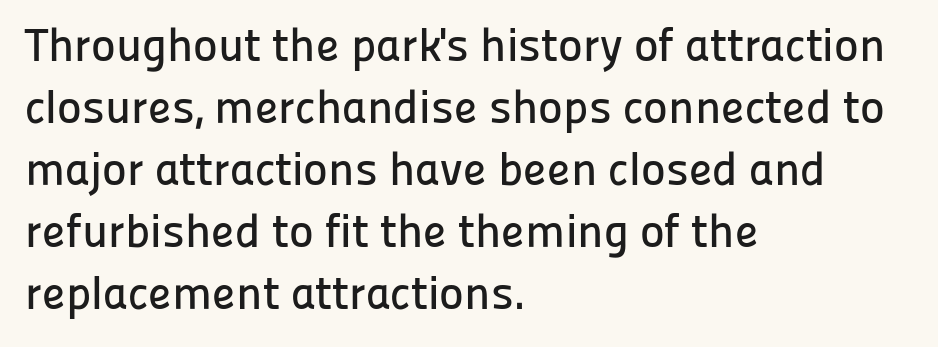
{"serif": "no", "italic": "no", "width": "normal", "stroke_contrast": "low", "x_height": "medium", "monospaced": "no", "underline": "no", "align": "left", "line_spacing": "normal", "line_spacing_ratio": 1.32, "letter_spacing": "normal", "letter_spacing_em": 0.0, "glyph_px": 47}
